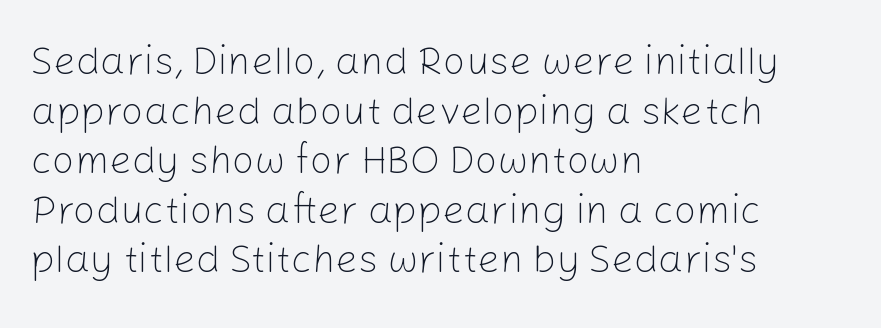
The image shows 40 px light sans-serif type, upright; set left-aligned, line spacing 1.24x, normal letter spacing, not underlined; low stroke contrast and a medium x-height.
